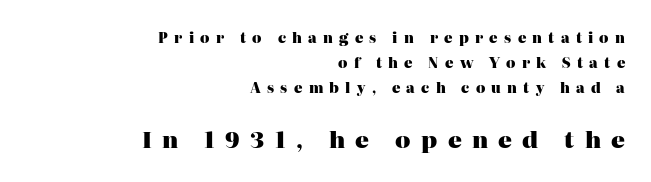
{"italic": "no", "bold": "yes", "underline": "no", "align": "right", "line_spacing_ratio": 1.79, "letter_spacing": "wide", "letter_spacing_em": 0.45, "larger_block": "second", "size_ratio": 1.64, "glyph_px": 23}
